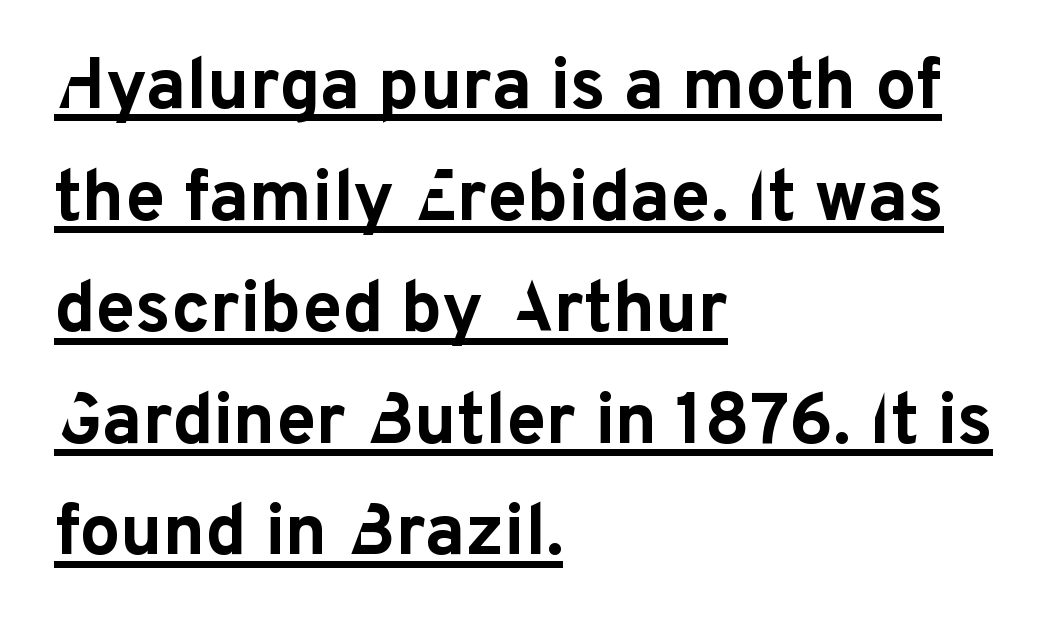
The text was rendered using a sans face with plain stroke endings. Leading matches the norm, producing a regular column. A continuous stroke trails under the words, as in a hyperlink. Posture: vertical. How heavy is the stroke? Heavy — this is a bold. Character widths vary here, with narrow letters taking less room than wide ones.
